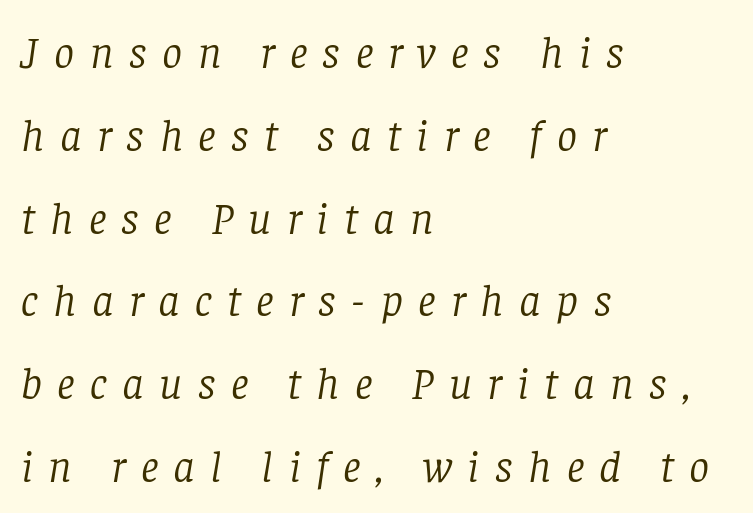
Heft: none added — not bold. Proportional: the letters do not fall into vertical columns. The lettering tilts uniformly, giving the passage an italic look. No word sits above an underline. Every row of glyphs begins at an identical x-position on the left. Little horizontal feet cap the strokes, marking this as serif type.
